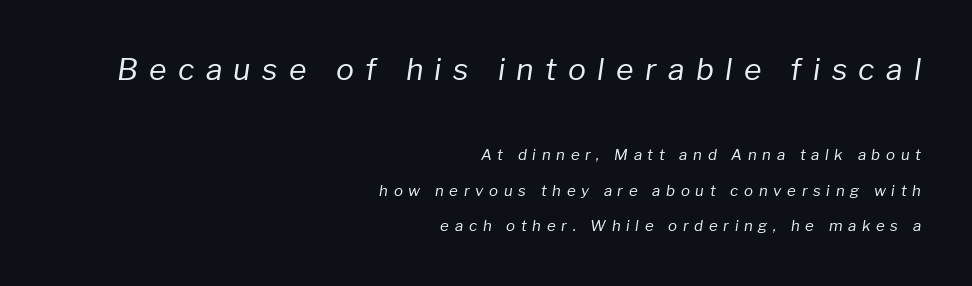
Q: Is the text bold? A: No.
Q: Is the text italic (slanted)? A: Yes, it leans right by about 8 degrees.
Q: Is the text underlined? A: No.
Q: How is the paragraph aligned? A: Right-aligned.
Q: Is the spacing between letters normal or unusually wide? A: Unusually wide.
Q: Is the spacing between lines tight, normal or loose? A: Loose.
Q: Which block of text is set in a larger size, the first (top) or the second (bottom)? A: The first (top) one.
Q: Width (condensed, normal, or wide)? A: Normal.
Q: Stroke contrast? A: Low.
Q: x-height? A: Medium.
Q: Monospaced? A: No.
